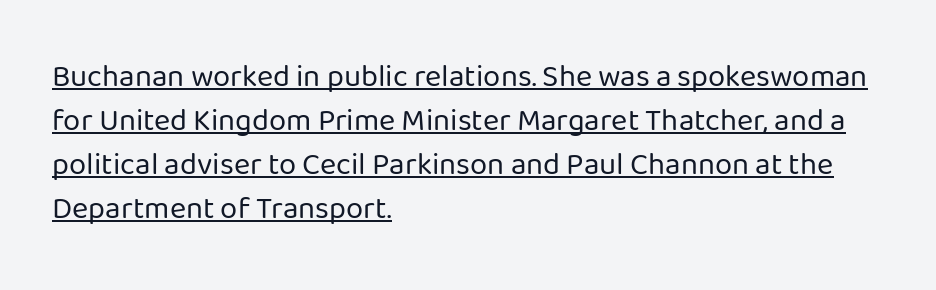
Q: Is the text bold? A: No.
Q: Is the text italic (slanted)? A: No, it is upright.
Q: Is the typeface a serif or a sans-serif typeface? A: Sans-serif.
Q: Is the text underlined? A: Yes.
Q: How is the paragraph aligned? A: Left-aligned.
Q: Is the spacing between letters normal or unusually wide? A: Normal.
Q: Is the spacing between lines tight, normal or loose? A: Normal.
Q: Width (condensed, normal, or wide)? A: Normal.
Q: Stroke contrast? A: Low.
Q: x-height? A: Medium.
Q: Monospaced? A: No.
